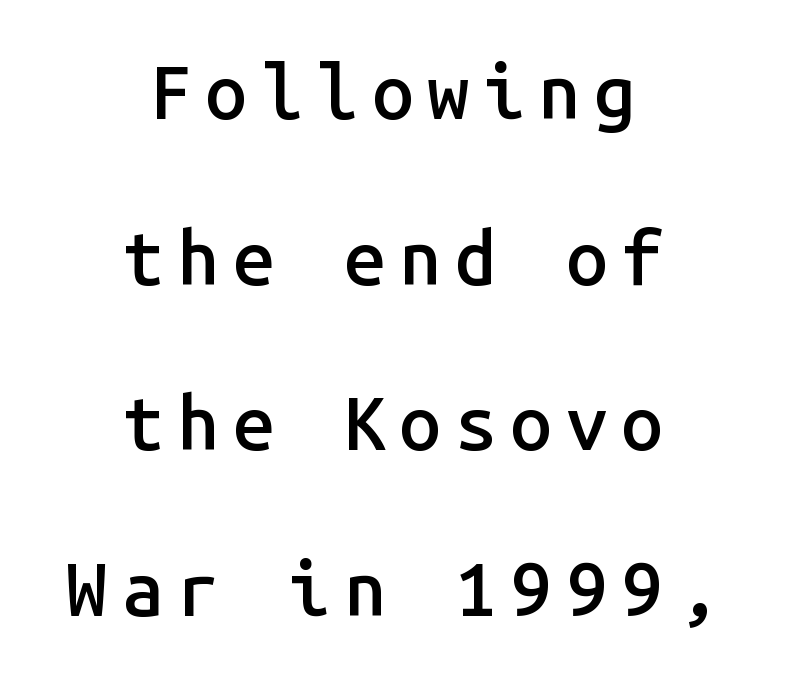
Q: Is the text bold? A: Semi-bold.
Q: Is the text italic (slanted)? A: No, it is upright.
Q: Is the typeface a serif or a sans-serif typeface? A: Sans-serif.
Q: Is the text underlined? A: No.
Q: How is the paragraph aligned? A: Centered.
Q: Is the spacing between lines tight, normal or loose? A: Loose.
Q: Width (condensed, normal, or wide)? A: Normal.
Q: Stroke contrast? A: Low.
Q: x-height? A: Medium.
Q: Monospaced? A: Yes.
